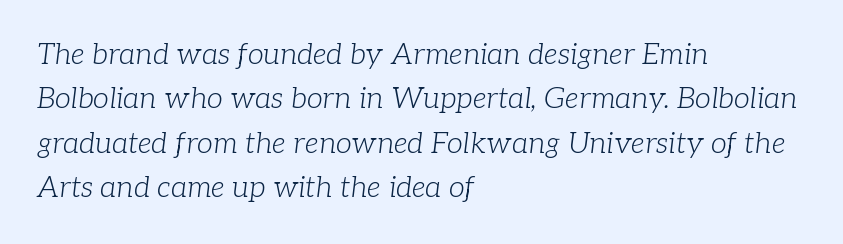
{"serif": "yes", "italic": "yes", "lean": "right", "slant_degrees": 7, "bold": "no", "weight": "light", "width": "normal", "stroke_contrast": "low", "x_height": "medium", "monospaced": "no", "underline": "no", "align": "left", "line_spacing": "normal", "line_spacing_ratio": 1.53, "letter_spacing": "normal", "letter_spacing_em": 0.0, "glyph_px": 29}
